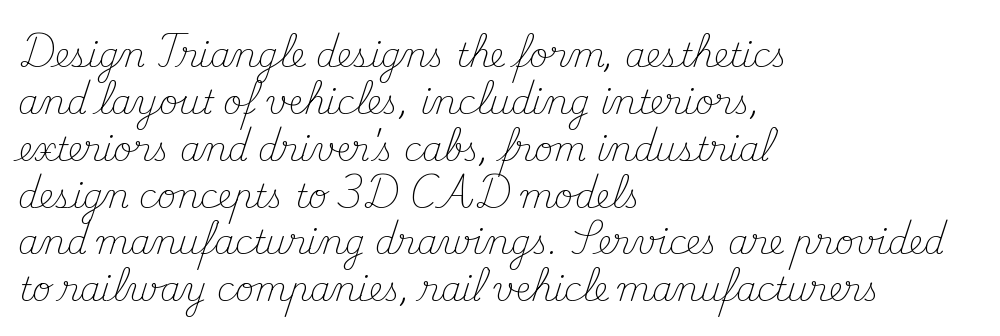
The image shows 33 px light serif type; set left-aligned, normal line spacing (1.42x), normal letter spacing, not underlined; medium stroke contrast and a small x-height.
